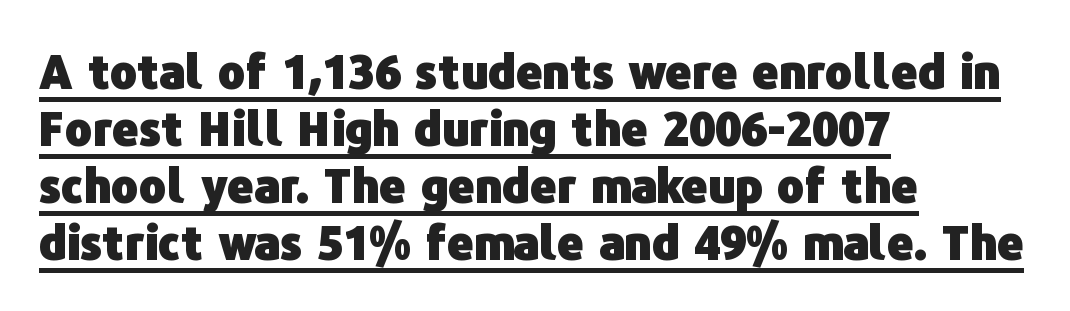
Q: Is the text bold? A: Yes.
Q: Is the text italic (slanted)? A: No, it is upright.
Q: Is the typeface a serif or a sans-serif typeface? A: Sans-serif.
Q: Is the text underlined? A: Yes.
Q: How is the paragraph aligned? A: Left-aligned.
Q: Is the spacing between letters normal or unusually wide? A: Normal.
Q: Width (condensed, normal, or wide)? A: Normal.
Q: Stroke contrast? A: Low.
Q: x-height? A: Medium.
Q: Monospaced? A: No.
